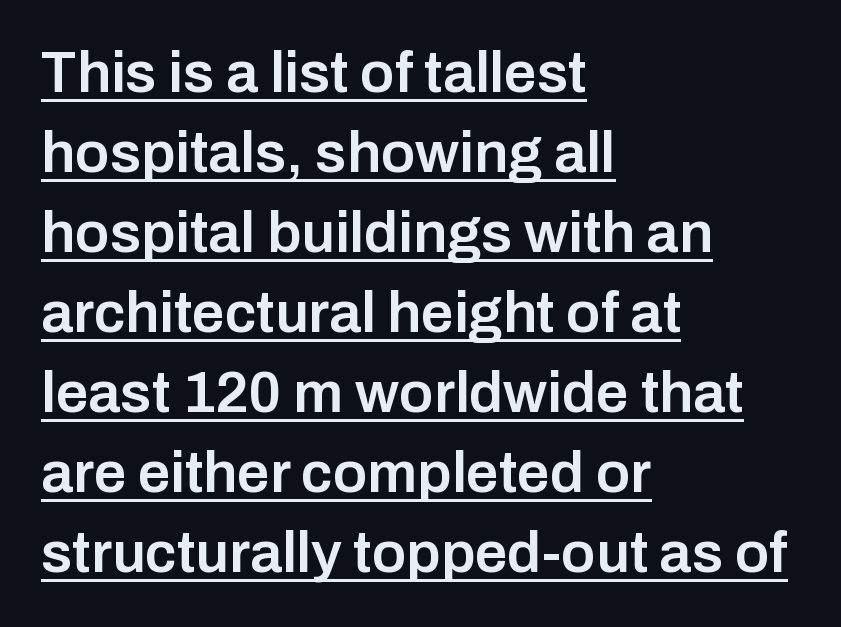
{"serif": "no", "italic": "no", "bold": "semi", "weight": "semibold", "width": "normal", "stroke_contrast": "low", "x_height": "medium", "monospaced": "no", "underline": "yes", "align": "left", "line_spacing": "normal", "line_spacing_ratio": 1.38, "letter_spacing": "normal", "letter_spacing_em": 0.0, "glyph_px": 58}
